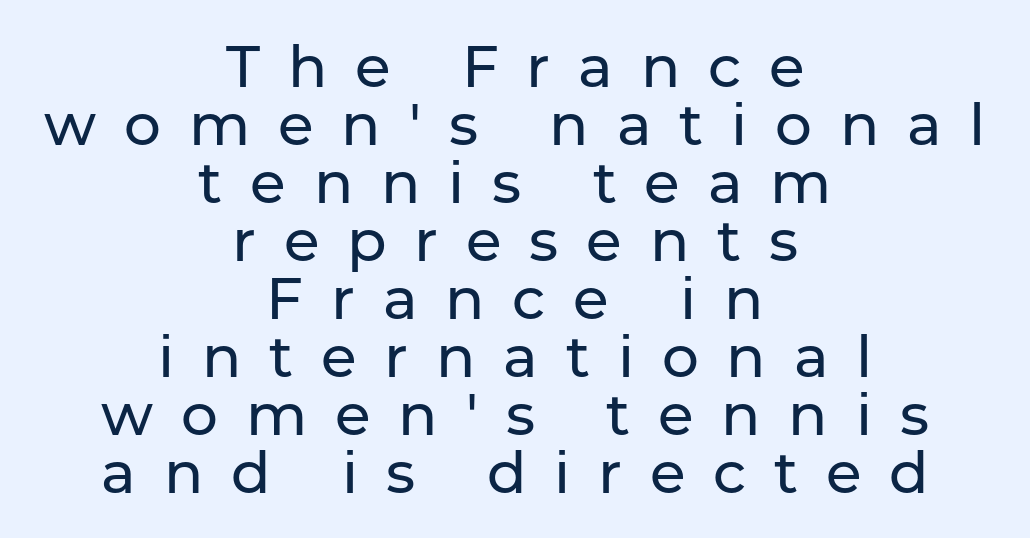
The image shows 58 px sans-serif type, upright; set centered, tight line spacing (1.0x), unusually wide letter spacing (+0.48 em), not underlined; low stroke contrast and a medium x-height.
